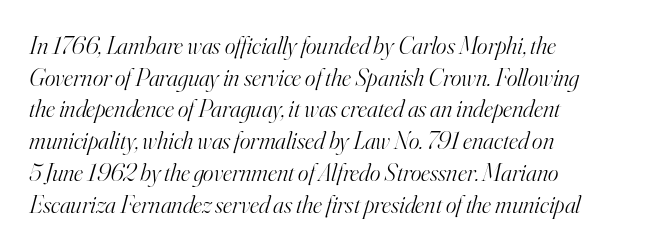
{"italic": "yes", "lean": "right", "slant_degrees": 16, "bold": "no", "underline": "no", "align": "left", "line_spacing": "normal", "line_spacing_ratio": 1.27, "letter_spacing": "normal", "letter_spacing_em": 0.0, "glyph_px": 25}
